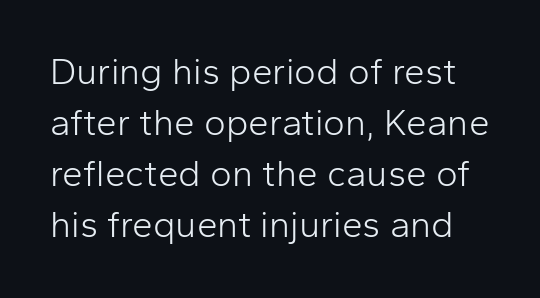
The image shows 37 px light sans-serif type, upright; set normal line spacing (1.38x), normal letter spacing, not underlined; low stroke contrast and a medium x-height.
